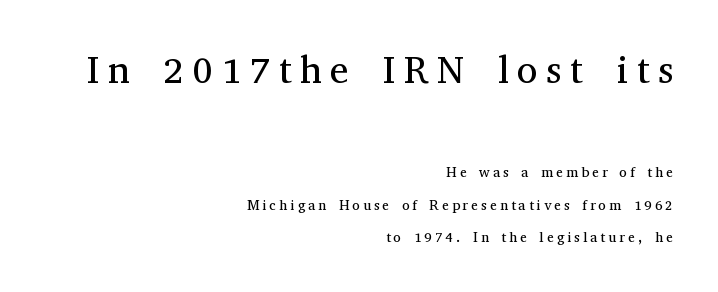
{"serif": "yes", "italic": "no", "bold": "no", "weight": "regular", "width": "normal", "stroke_contrast": "medium", "x_height": "medium", "monospaced": "no", "underline": "no", "align": "right", "line_spacing": "loose", "line_spacing_ratio": 2.31, "letter_spacing": "wide", "letter_spacing_em": 0.22, "larger_block": "first", "size_ratio": 2.71, "glyph_px": 38}
